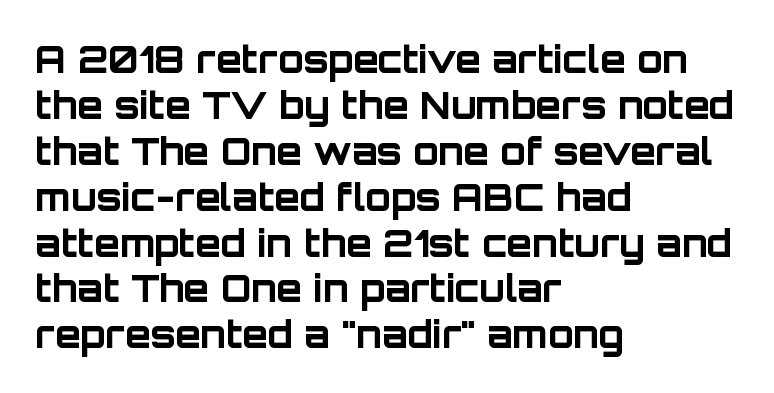
{"serif": "no", "italic": "no", "bold": "yes", "weight": "bold", "width": "normal", "stroke_contrast": "low", "x_height": "large", "monospaced": "no", "underline": "no", "align": "left", "line_spacing_ratio": 1.24, "letter_spacing": "normal", "letter_spacing_em": 0.0, "glyph_px": 37}
